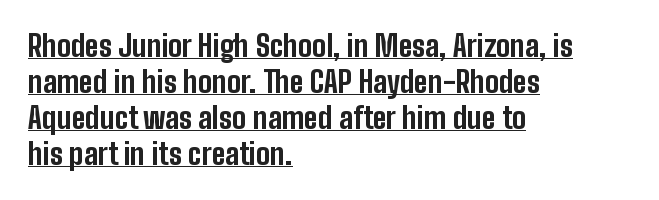
Letterform terminals end flat and unadorned throughout the passage. The horizontal fit of the characters is conventional and even. Does the lettering tilt? It doesn't — this is upright. Typographic density is high because the face is bold. Beneath each row of characters lies a ruled line.
